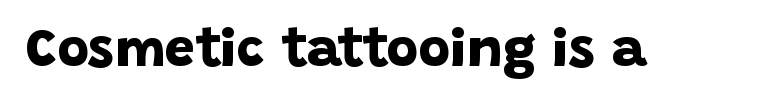
Q: Is the text bold? A: Yes.
Q: Is the typeface a serif or a sans-serif typeface? A: Sans-serif.
Q: Is the text underlined? A: No.
Q: Is the spacing between letters normal or unusually wide? A: Normal.
Q: Width (condensed, normal, or wide)? A: Normal.
Q: Stroke contrast? A: Low.
Q: x-height? A: Large.
Q: Monospaced? A: No.
